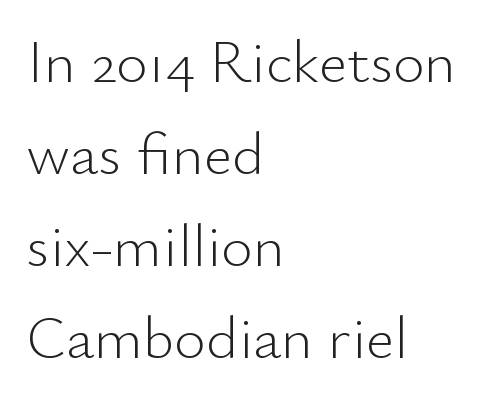
The image shows 61 px light sans-serif type, upright; set left-aligned, normal line spacing (1.51x), normal letter spacing, not underlined; low stroke contrast and a small x-height.
